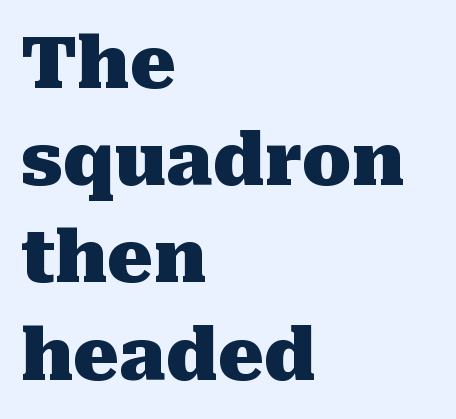
{"serif": "yes", "italic": "no", "bold": "yes", "weight": "heavy", "width": "normal", "stroke_contrast": "medium", "x_height": "medium", "monospaced": "no", "underline": "no", "align": "left", "line_spacing": "normal", "line_spacing_ratio": 1.35, "letter_spacing": "normal", "letter_spacing_em": 0.0, "glyph_px": 72}
